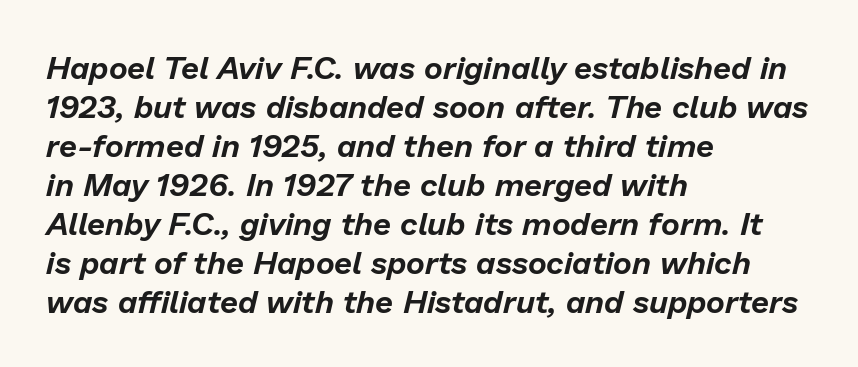
Q: Is the text italic (slanted)? A: Yes, it leans right by about 13 degrees.
Q: Is the text underlined? A: No.
Q: How is the paragraph aligned? A: Left-aligned.
Q: Is the spacing between letters normal or unusually wide? A: Normal.
Q: Width (condensed, normal, or wide)? A: Normal.
Q: Stroke contrast? A: Low.
Q: x-height? A: Medium.
Q: Monospaced? A: No.
